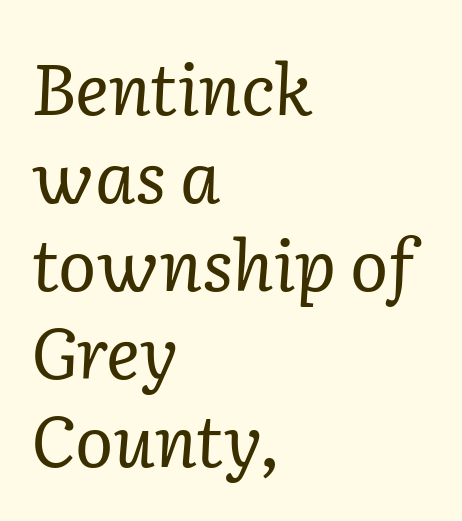
Q: Is the text bold? A: No.
Q: Is the text italic (slanted)? A: Yes, it leans right by about 2 degrees.
Q: Is the typeface a serif or a sans-serif typeface? A: Serif.
Q: Is the text underlined? A: No.
Q: How is the paragraph aligned? A: Left-aligned.
Q: Is the spacing between letters normal or unusually wide? A: Normal.
Q: Width (condensed, normal, or wide)? A: Normal.
Q: Stroke contrast? A: Low.
Q: x-height? A: Medium.
Q: Monospaced? A: No.
